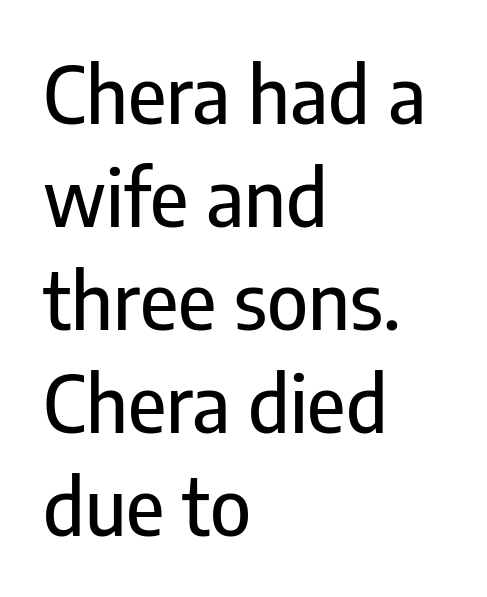
{"serif": "no", "italic": "no", "width": "condensed", "stroke_contrast": "low", "x_height": "medium", "monospaced": "no", "underline": "no", "align": "left", "line_spacing": "normal", "line_spacing_ratio": 1.32, "letter_spacing": "normal", "letter_spacing_em": 0.0, "glyph_px": 78}
